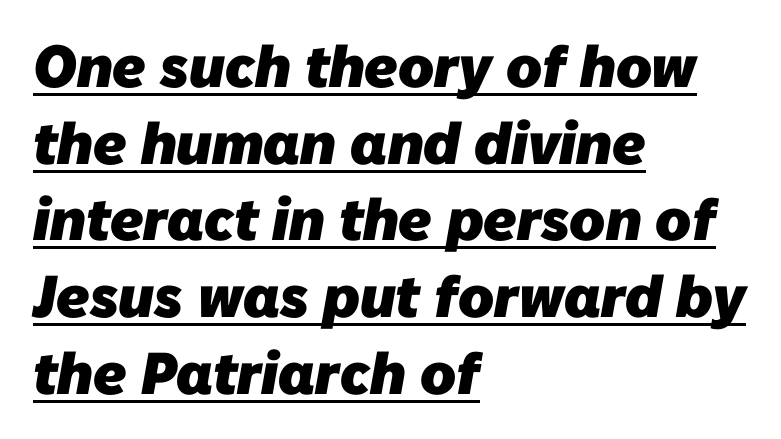
Q: Is the text bold? A: Yes.
Q: Is the typeface a serif or a sans-serif typeface? A: Sans-serif.
Q: Is the text underlined? A: Yes.
Q: How is the paragraph aligned? A: Left-aligned.
Q: Is the spacing between letters normal or unusually wide? A: Normal.
Q: Is the spacing between lines tight, normal or loose? A: Normal.
Q: Width (condensed, normal, or wide)? A: Normal.
Q: Stroke contrast? A: Low.
Q: x-height? A: Medium.
Q: Monospaced? A: No.
